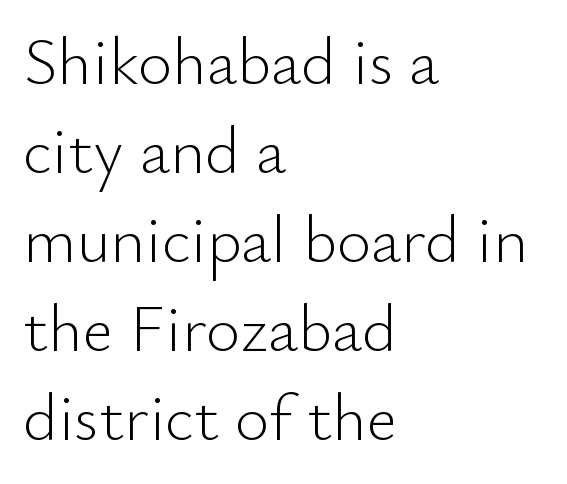
{"serif": "no", "italic": "no", "bold": "no", "weight": "light", "width": "normal", "stroke_contrast": "low", "x_height": "small", "monospaced": "no", "underline": "no", "align": "left", "line_spacing": "normal", "line_spacing_ratio": 1.35, "letter_spacing": "normal", "letter_spacing_em": 0.0, "glyph_px": 66}
